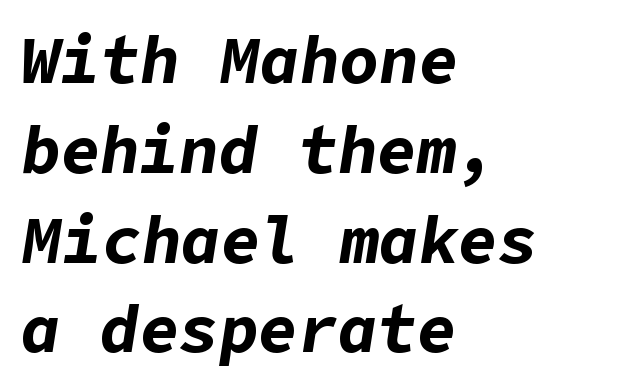
The lines sit at an ordinary, default distance from one another. Between one letter and the next there's only the usual sliver of space. Notice how the stems are inclined rather than vertical — that's the hallmark of italics. Beneath every word, the page is bare. The typesetting leans heavy: a genuine bold. The paragraph shown leans on its left margin.
